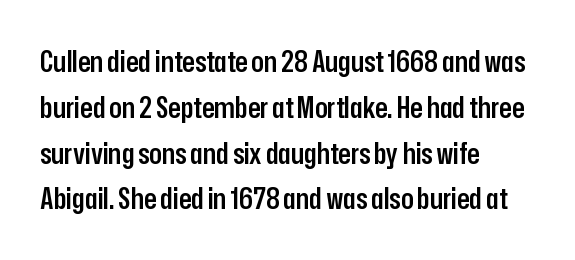
Q: Is the text bold? A: Semi-bold.
Q: Is the text italic (slanted)? A: No, it is upright.
Q: Is the typeface a serif or a sans-serif typeface? A: Sans-serif.
Q: Is the text underlined? A: No.
Q: How is the paragraph aligned? A: Left-aligned.
Q: Is the spacing between letters normal or unusually wide? A: Normal.
Q: Is the spacing between lines tight, normal or loose? A: Normal.
Q: Width (condensed, normal, or wide)? A: Condensed.
Q: Stroke contrast? A: Low.
Q: x-height? A: Medium.
Q: Monospaced? A: No.
